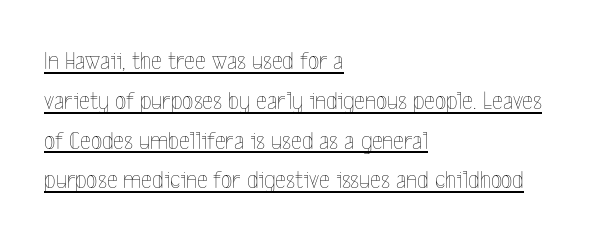
The image shows 26 px text type, upright; set left-aligned, normal line spacing (1.53x), normal letter spacing, underlined.
